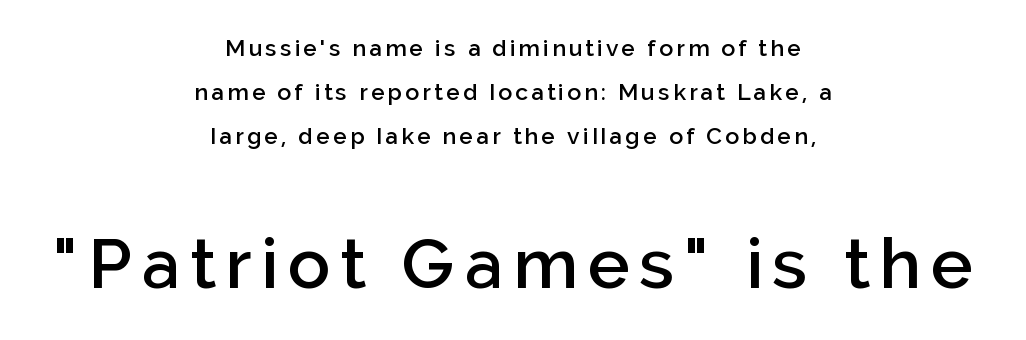
Q: Is the text bold? A: Semi-bold.
Q: Is the text italic (slanted)? A: No, it is upright.
Q: Is the typeface a serif or a sans-serif typeface? A: Sans-serif.
Q: Is the text underlined? A: No.
Q: How is the paragraph aligned? A: Centered.
Q: Is the spacing between lines tight, normal or loose? A: Loose.
Q: Which block of text is set in a larger size, the first (top) or the second (bottom)? A: The second (bottom) one.
Q: Width (condensed, normal, or wide)? A: Normal.
Q: Stroke contrast? A: Low.
Q: x-height? A: Medium.
Q: Monospaced? A: No.
